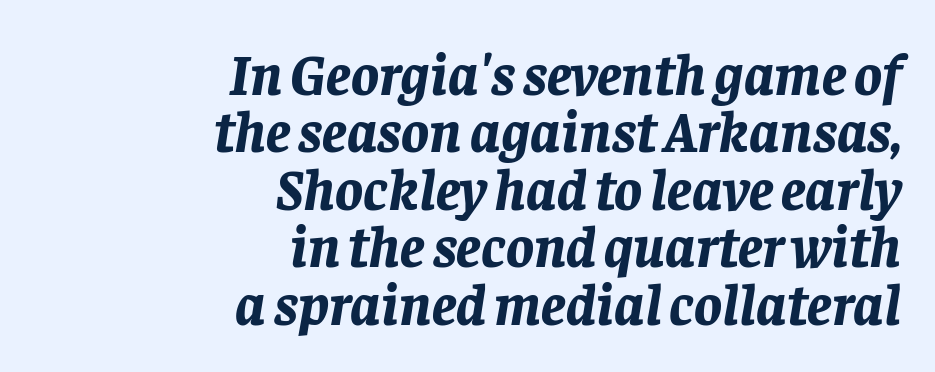
The image shows 58 px bold type, italic (leaning right); set right-aligned, tight line spacing (0.99x), normal letter spacing, not underlined; low stroke contrast and a large x-height.
